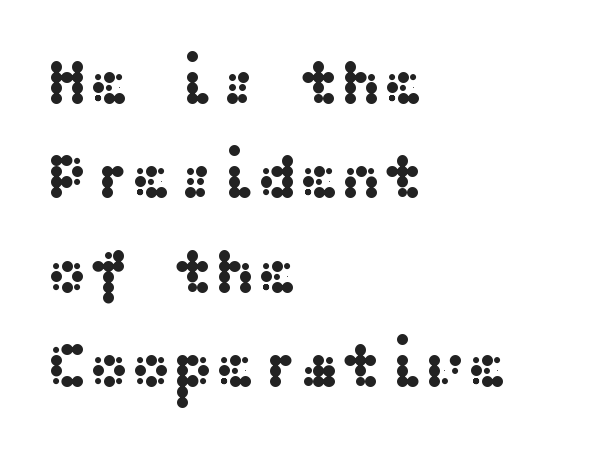
Caption: multi-line text, flush left, ragged right. How would I describe the line gaps? Plain and ordinary. The designer went with a sans here, leaving each stem footless. How are the letters spaced? Ordinarily, with no added tracking.
